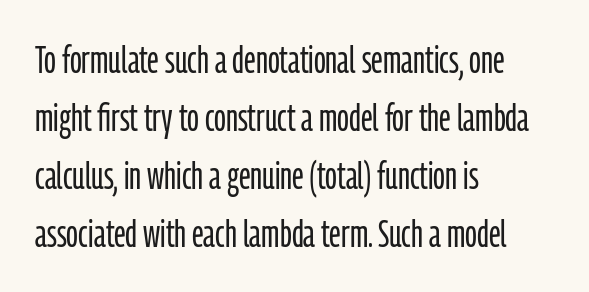
{"serif": "no", "italic": "no", "bold": "no", "weight": "light", "width": "condensed", "stroke_contrast": "low", "x_height": "medium", "monospaced": "no", "underline": "no", "align": "left", "line_spacing": "normal", "line_spacing_ratio": 1.49, "letter_spacing": "normal", "letter_spacing_em": 0.0, "glyph_px": 39}
